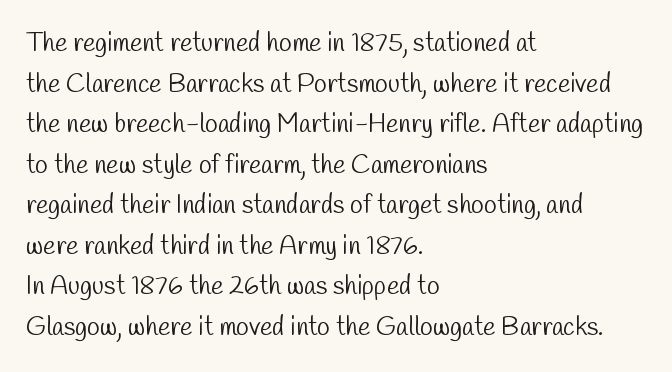
These lines keep a tight, regular rhythm from letter to letter. Rows of type keep a routine distance in the vertical direction. Line beginnings align vertically; line endings do not. No chunkiness to these letters — they're not bold.
